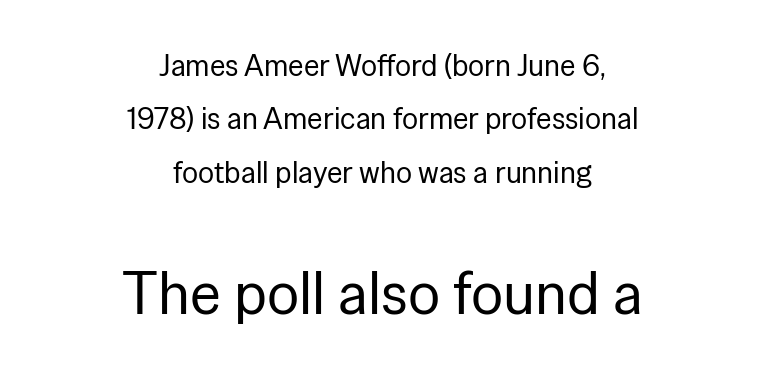
Horizontal alignment here is central, giving a formal, balanced look. The face looks like a standard text weight, possibly lighter. The block sitting lower on the canvas is the one with enlarged characters. This sample has the flowing, uneven cadence of proportional lettering.
